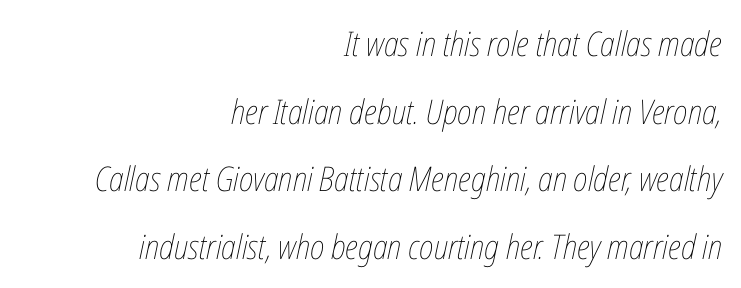
Q: Is the text bold? A: No.
Q: Is the text italic (slanted)? A: Yes, it leans right by about 12 degrees.
Q: Is the text underlined? A: No.
Q: How is the paragraph aligned? A: Right-aligned.
Q: Is the spacing between letters normal or unusually wide? A: Normal.
Q: Is the spacing between lines tight, normal or loose? A: Loose.
Q: Width (condensed, normal, or wide)? A: Condensed.
Q: Stroke contrast? A: Low.
Q: x-height? A: Medium.
Q: Monospaced? A: No.
